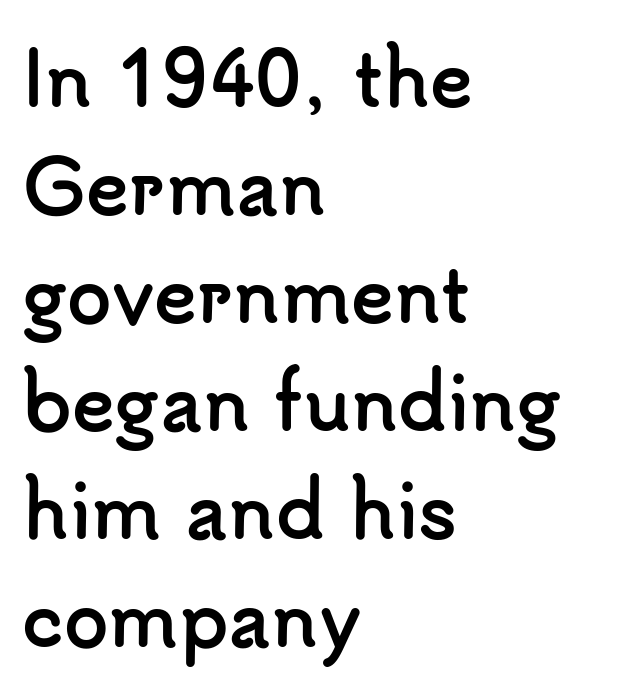
{"serif": "no", "italic": "no", "bold": "yes", "weight": "semibold", "width": "normal", "stroke_contrast": "low", "x_height": "small", "monospaced": "no", "underline": "no", "align": "left", "line_spacing": "normal", "line_spacing_ratio": 1.5, "letter_spacing": "normal", "letter_spacing_em": 0.0, "glyph_px": 72}
